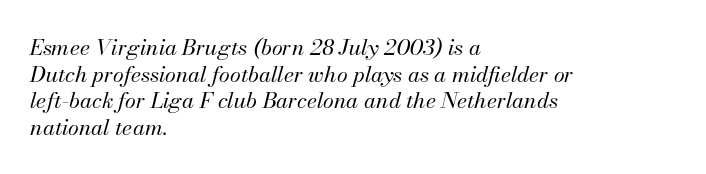
Stroke mass is kept to a normal reading level or below. An italicized treatment has been applied to the whole sample. These lines are set flush left with a ragged right edge. The baseline area is clear.
